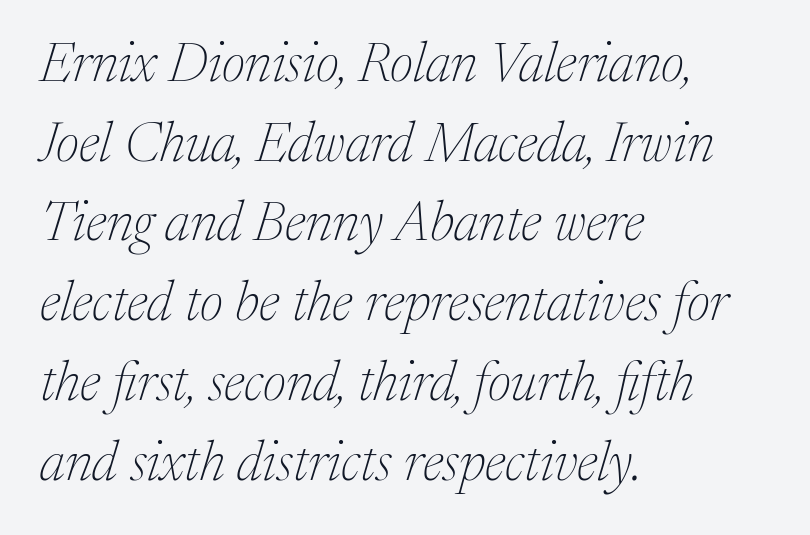
Line starts are locked; line ends wander. Line spacing here is normal. Italic: yes, the glyphs are oblique. Summary of weight: not heavy and not bold. A typesetter would call this proportional, since set widths differ per character. Does the type have serifs? Yes, each stem ends in a small foot.
